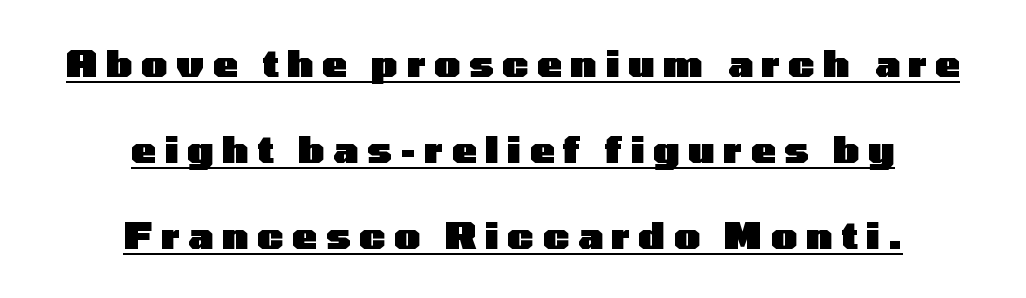
The image shows 37 px heavy, wide sans-serif type, upright; set centered, loose line spacing (2.33x), unusually wide letter spacing (+0.23 em), underlined; low stroke contrast and a medium x-height.
